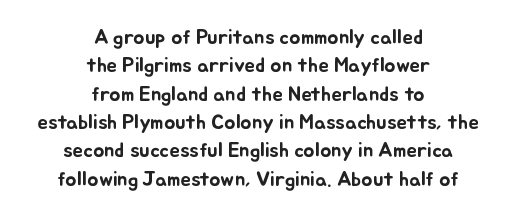
Q: Is the text italic (slanted)? A: No, it is upright.
Q: Is the text underlined? A: No.
Q: How is the paragraph aligned? A: Centered.
Q: Is the spacing between letters normal or unusually wide? A: Normal.
Q: Is the spacing between lines tight, normal or loose? A: Normal.
